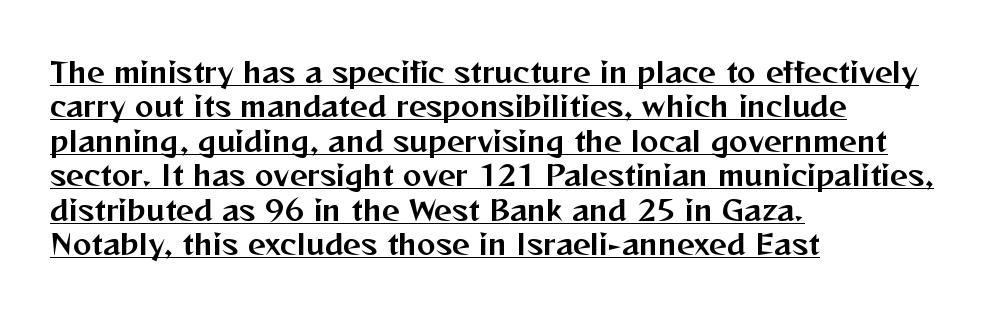
{"serif": "no", "italic": "no", "width": "normal", "stroke_contrast": "medium", "x_height": "medium", "monospaced": "no", "underline": "yes", "align": "left", "line_spacing_ratio": 1.23, "letter_spacing": "normal", "letter_spacing_em": 0.0, "glyph_px": 28}
